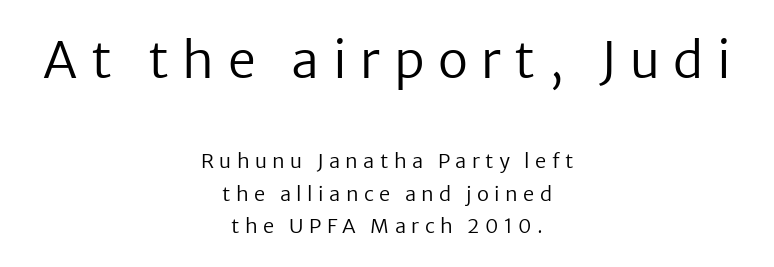
{"serif": "no", "italic": "no", "bold": "no", "weight": "regular", "width": "normal", "stroke_contrast": "low", "x_height": "medium", "monospaced": "no", "underline": "no", "align": "center", "line_spacing": "normal", "line_spacing_ratio": 1.61, "letter_spacing": "wide", "letter_spacing_em": 0.27, "larger_block": "first", "size_ratio": 2.5, "glyph_px": 50}
